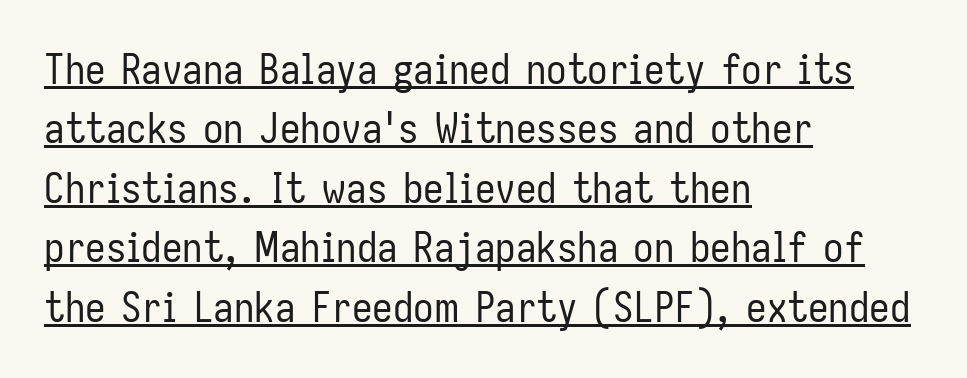
Tall strokes in this sample are plumb rather than angled. In terms of letterform style, serifs are entirely absent. This sample keeps an unexceptional amount of space between lines. The face used here appears with an underline applied. The passage is arranged the way most books set body copy — flush left. The cut favours lightness, reaching ordinary text weight at its darkest.
